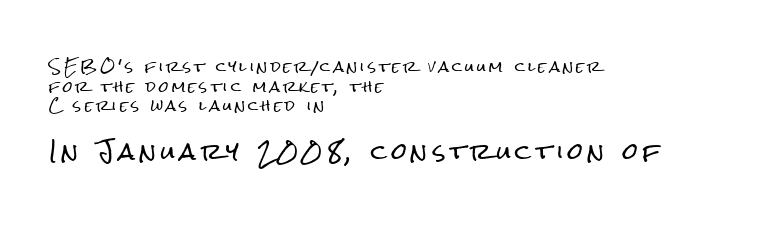
The passage shown begins with its smaller block and ends with its larger one. Honestly, there is no underline to notice here at all. Interline gaps are of average width in this sample. All the whitespace from short lines collects on the right. The face used here is rendered with a markedly widened letterfit.
